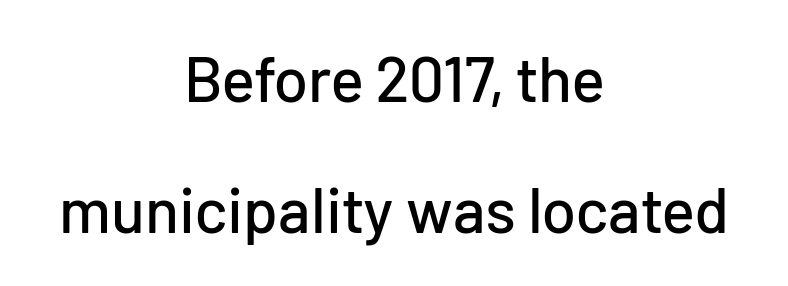
Does the copy run flush right? No — it is centered line by line. A typesetter would mark this as roman, not italic. Clear beneath every line of the passage. Is there much room between lines? Yes — plenty of vertical air separates them. There is no visible air inserted between adjacent glyphs. Check where the strokes stop: nothing finishes them off — pure sans.
